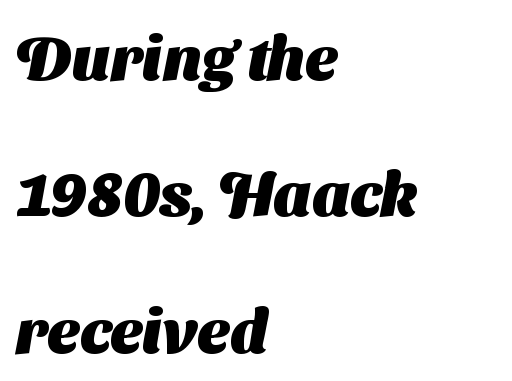
Q: Is the text bold? A: Yes.
Q: Is the typeface a serif or a sans-serif typeface? A: Sans-serif.
Q: Is the text underlined? A: No.
Q: How is the paragraph aligned? A: Left-aligned.
Q: Is the spacing between letters normal or unusually wide? A: Normal.
Q: Is the spacing between lines tight, normal or loose? A: Loose.
Q: Width (condensed, normal, or wide)? A: Normal.
Q: Stroke contrast? A: Medium.
Q: x-height? A: Medium.
Q: Monospaced? A: No.
